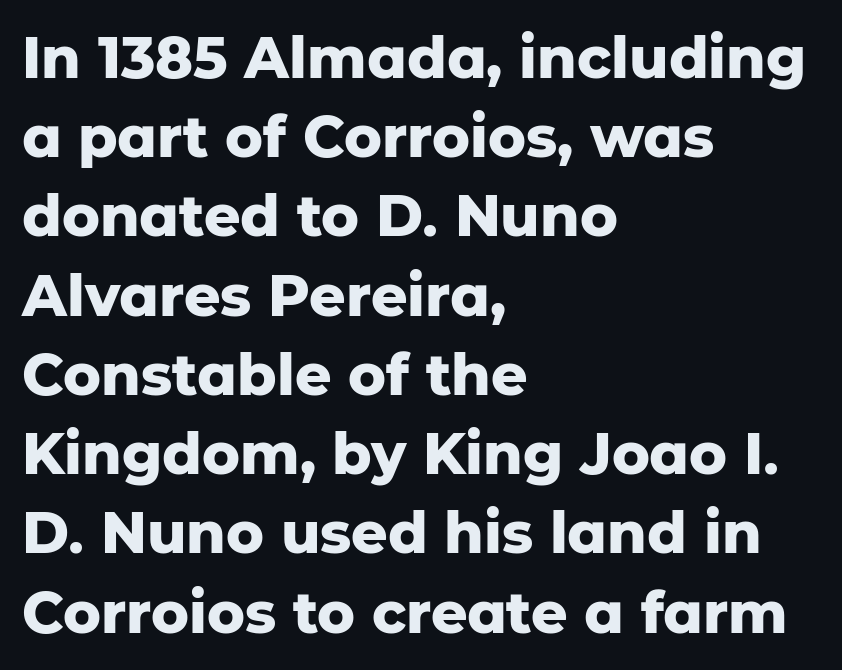
The image shows 57 px heavy sans-serif type, upright; set left-aligned, normal line spacing (1.39x), normal letter spacing, not underlined; low stroke contrast and a medium x-height.
